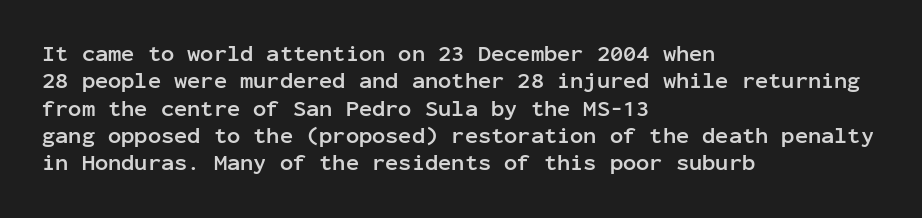
{"italic": "no", "bold": "yes", "underline": "no", "align": "left", "line_spacing_ratio": 1.24, "letter_spacing": "normal", "letter_spacing_em": 0.0, "glyph_px": 22}
